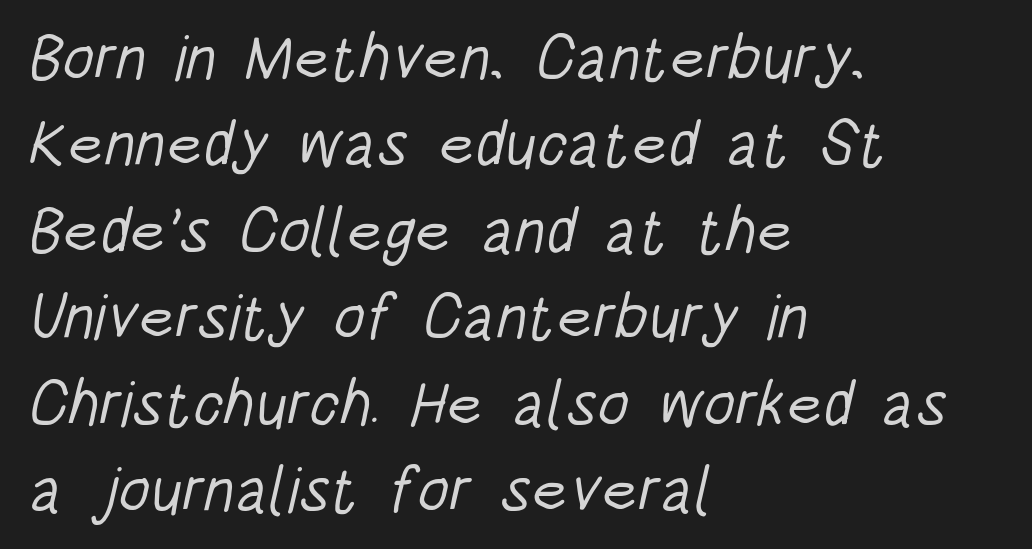
Q: Is the text bold? A: No.
Q: Is the typeface a serif or a sans-serif typeface? A: Sans-serif.
Q: Is the text underlined? A: No.
Q: How is the paragraph aligned? A: Left-aligned.
Q: Is the spacing between letters normal or unusually wide? A: Normal.
Q: Is the spacing between lines tight, normal or loose? A: Normal.
Q: Width (condensed, normal, or wide)? A: Condensed.
Q: Stroke contrast? A: Low.
Q: x-height? A: Large.
Q: Monospaced? A: No.
